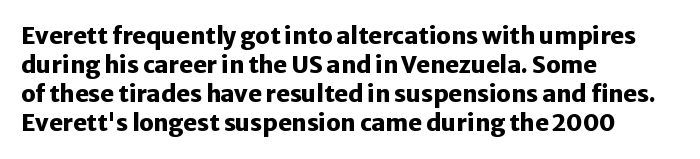
The image shows 23 px bold type, upright; set left-aligned, normal line spacing (1.26x), normal letter spacing, not underlined.
